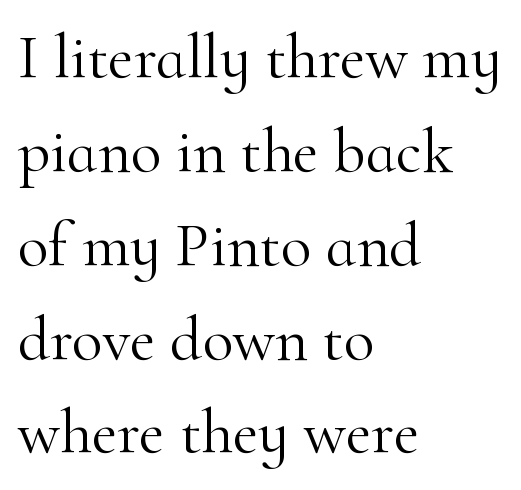
{"serif": "yes", "italic": "no", "bold": "no", "weight": "light", "width": "normal", "stroke_contrast": "high", "x_height": "small", "monospaced": "no", "underline": "no", "align": "left", "line_spacing": "normal", "line_spacing_ratio": 1.49, "letter_spacing": "normal", "letter_spacing_em": 0.0, "glyph_px": 63}
